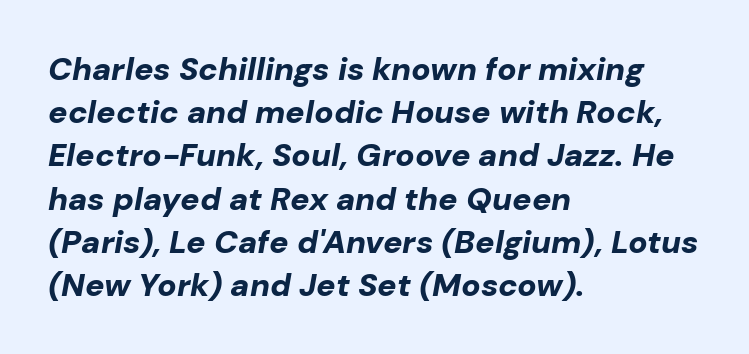
Q: Is the text bold? A: Yes.
Q: Is the text italic (slanted)? A: Yes, it leans right by about 10 degrees.
Q: Is the text underlined? A: No.
Q: How is the paragraph aligned? A: Left-aligned.
Q: Is the spacing between letters normal or unusually wide? A: Normal.
Q: Is the spacing between lines tight, normal or loose? A: Normal.
Q: Width (condensed, normal, or wide)? A: Normal.
Q: Stroke contrast? A: Low.
Q: x-height? A: Medium.
Q: Monospaced? A: No.
